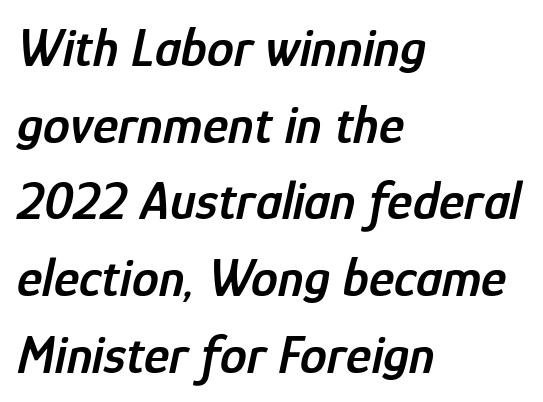
{"italic": "yes", "lean": "right", "slant_degrees": 12, "bold": "semi", "weight": "semibold", "width": "condensed", "stroke_contrast": "low", "x_height": "medium", "monospaced": "no", "underline": "no", "align": "left", "line_spacing": "normal", "line_spacing_ratio": 1.42, "letter_spacing": "normal", "letter_spacing_em": 0.0, "glyph_px": 54}
